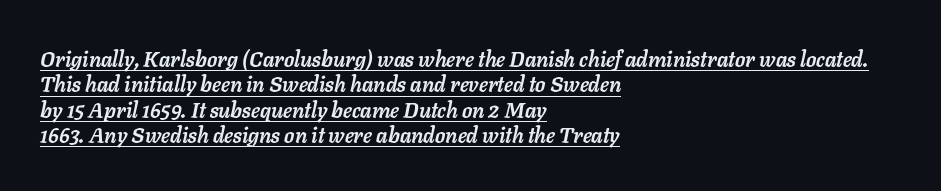
The image shows 21 px bold type, italic (leaning right); set left-aligned, line spacing 1.21x, normal letter spacing, underlined.
